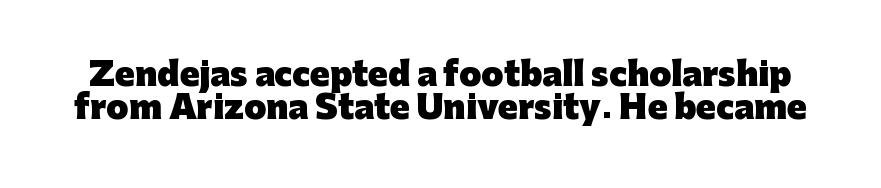
{"serif": "no", "italic": "no", "bold": "yes", "weight": "heavy", "width": "normal", "stroke_contrast": "low", "x_height": "medium", "monospaced": "no", "underline": "no", "line_spacing": "tight", "line_spacing_ratio": 1.03, "letter_spacing": "normal", "letter_spacing_em": 0.0, "glyph_px": 32}
